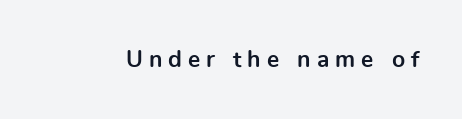
Decoration check: the copy has no underline. Look at the stroke-to-counter ratio: heavy, a bold. Substantial extra tracking has been applied to these lines. This sample uses an upright cut, with every glyph sitting square on the baseline.
